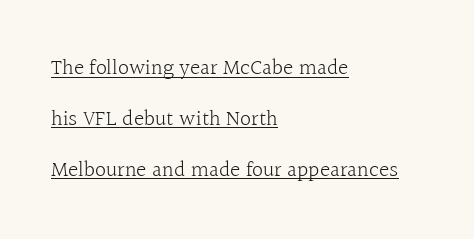
Underline: present. Stroke thickness stays within the range of a standard reading face or lighter. The passage is arranged the way most books set body copy — flush left. The typography opts for an upright posture over an oblique one.
